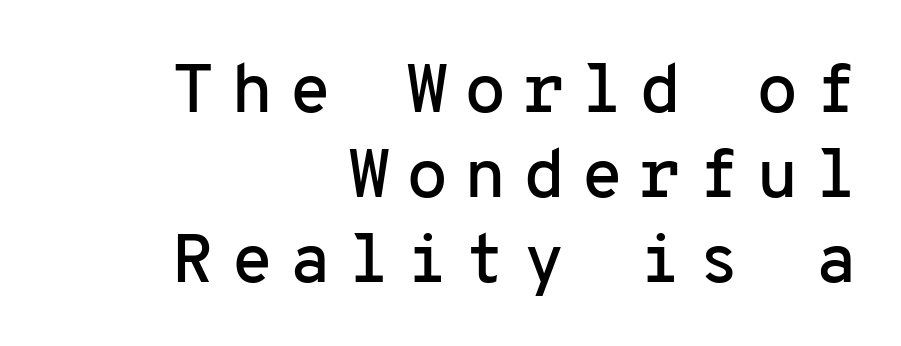
Q: Is the text italic (slanted)? A: No, it is upright.
Q: Is the typeface a serif or a sans-serif typeface? A: Sans-serif.
Q: Is the text underlined? A: No.
Q: How is the paragraph aligned? A: Right-aligned.
Q: Is the spacing between letters normal or unusually wide? A: Unusually wide.
Q: Width (condensed, normal, or wide)? A: Normal.
Q: Stroke contrast? A: Low.
Q: x-height? A: Medium.
Q: Monospaced? A: Yes.
